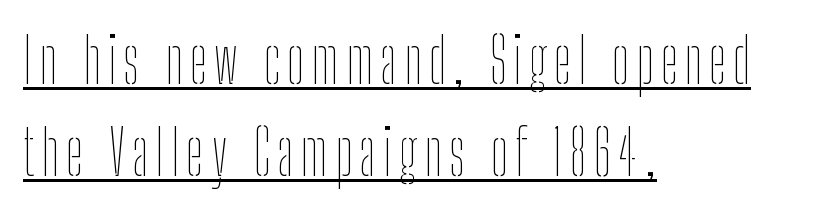
The image shows 62 px thin, condensed type, upright; set left-aligned, normal line spacing (1.48x), underlined; low stroke contrast and a medium x-height.
